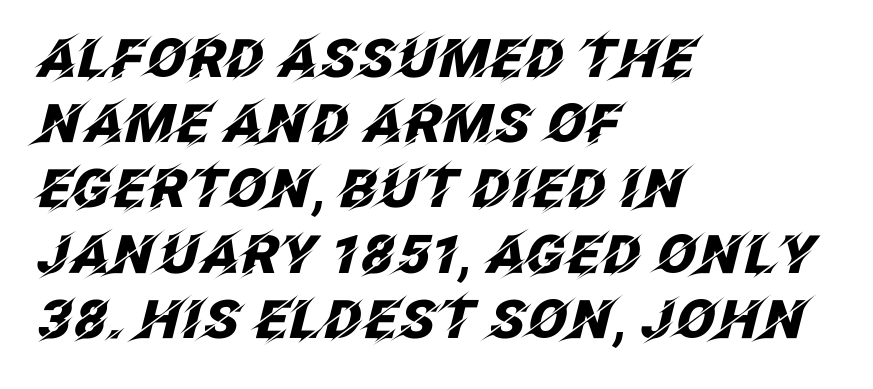
In terms of weight, the rendering is a true, heavy bold. The passage shown is typed in a proportional face where columns would drift. Descenders hang freely into open space. The face used here has a pronounced slope to its letters. This rendering leaves character spacing at its baseline value.
